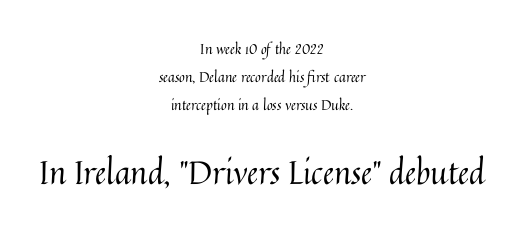
{"bold": "no", "weight": "regular", "width": "normal", "stroke_contrast": "medium", "x_height": "medium", "monospaced": "no", "underline": "no", "align": "center", "line_spacing": "loose", "line_spacing_ratio": 1.99, "letter_spacing": "normal", "letter_spacing_em": 0.0, "larger_block": "second", "size_ratio": 2.29, "glyph_px": 32}
